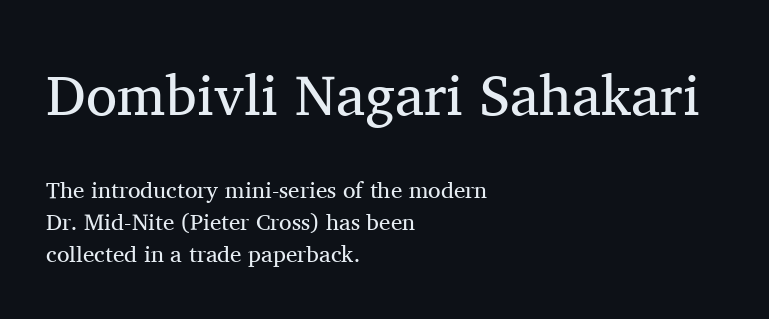
{"serif": "yes", "italic": "no", "bold": "no", "weight": "regular", "width": "normal", "stroke_contrast": "medium", "x_height": "medium", "monospaced": "no", "underline": "no", "align": "left", "line_spacing": "normal", "line_spacing_ratio": 1.38, "letter_spacing": "normal", "letter_spacing_em": 0.0, "larger_block": "first", "size_ratio": 2.48, "glyph_px": 57}
